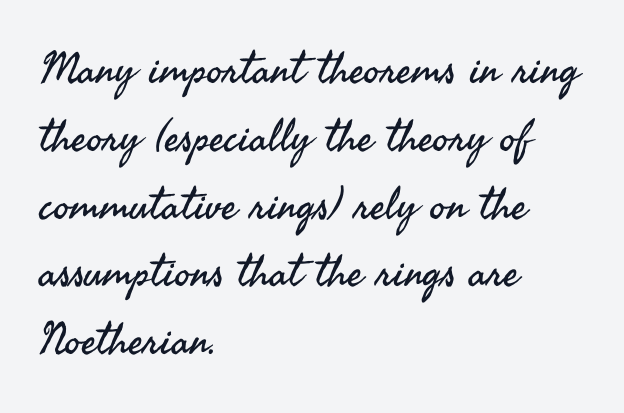
Q: Is the text bold? A: No.
Q: Is the text italic (slanted)? A: Yes.
Q: Is the typeface a serif or a sans-serif typeface? A: Sans-serif.
Q: Is the text underlined? A: No.
Q: How is the paragraph aligned? A: Left-aligned.
Q: Is the spacing between letters normal or unusually wide? A: Normal.
Q: Is the spacing between lines tight, normal or loose? A: Normal.
Q: Width (condensed, normal, or wide)? A: Normal.
Q: Stroke contrast? A: Medium.
Q: x-height? A: Small.
Q: Monospaced? A: No.
